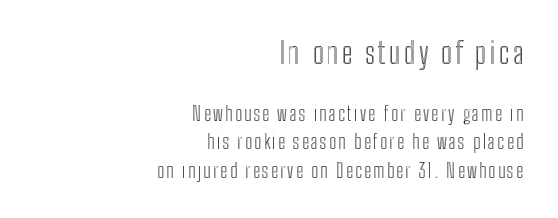
The strip under each line holds only bare page. If you squint, the top block still reads clearly — it's the larger of the two. In CSS terms this would be text-align: right. Posture: upright roman. Quick note: interline space is typical. Varying glyph widths throughout — classic text-font behaviour.
